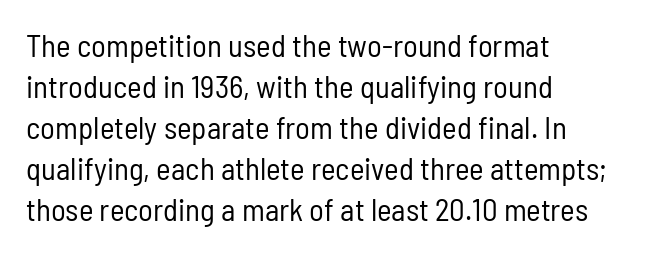
{"serif": "no", "italic": "no", "bold": "no", "weight": "regular", "width": "condensed", "stroke_contrast": "low", "x_height": "medium", "monospaced": "no", "underline": "no", "align": "left", "line_spacing": "normal", "line_spacing_ratio": 1.32, "letter_spacing": "normal", "letter_spacing_em": 0.0, "glyph_px": 31}
